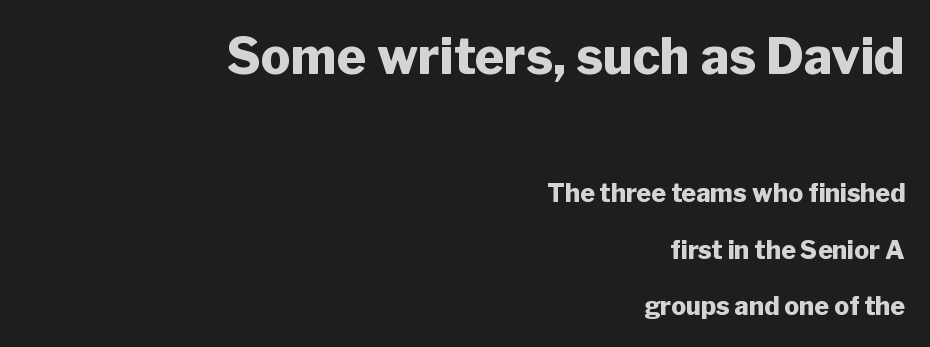
The image shows 50 px heavy sans-serif type, upright; set right-aligned, loose line spacing (2.25x), normal letter spacing, not underlined; the first (top) block is 2.0x larger; low stroke contrast and a medium x-height.
